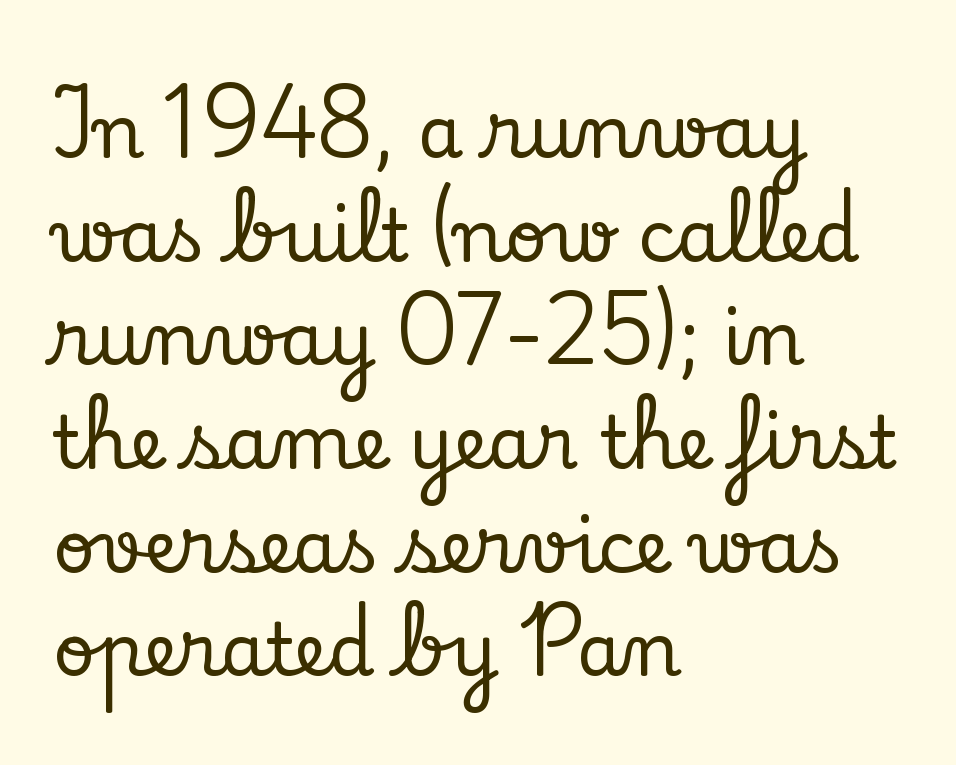
Q: Is the text italic (slanted)? A: No, it is upright.
Q: Is the typeface a serif or a sans-serif typeface? A: Serif.
Q: Is the text underlined? A: No.
Q: How is the paragraph aligned? A: Left-aligned.
Q: Is the spacing between letters normal or unusually wide? A: Normal.
Q: Is the spacing between lines tight, normal or loose? A: Normal.
Q: Width (condensed, normal, or wide)? A: Normal.
Q: Stroke contrast? A: Low.
Q: x-height? A: Small.
Q: Monospaced? A: No.
